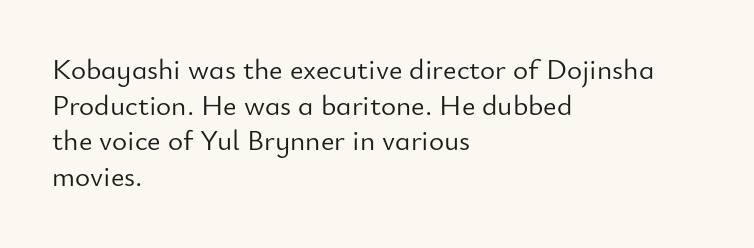
These lines keep a tight, regular rhythm from letter to letter. The rendering anchors every line to the left-hand side. Type style note: lacks serifs. The typeface has the unassuming heft of standard copy or less. Rule under the text: the space is simply empty.
